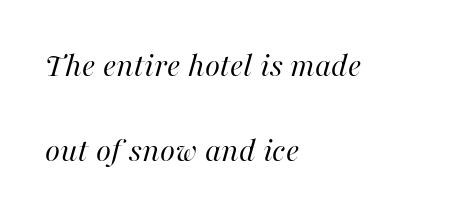
{"italic": "yes", "lean": "right", "slant_degrees": 16, "bold": "no", "weight": "regular", "width": "normal", "stroke_contrast": "high", "x_height": "medium", "monospaced": "no", "underline": "no", "align": "left", "line_spacing": "loose", "line_spacing_ratio": 2.44, "letter_spacing": "normal", "letter_spacing_em": 0.0, "glyph_px": 35}
